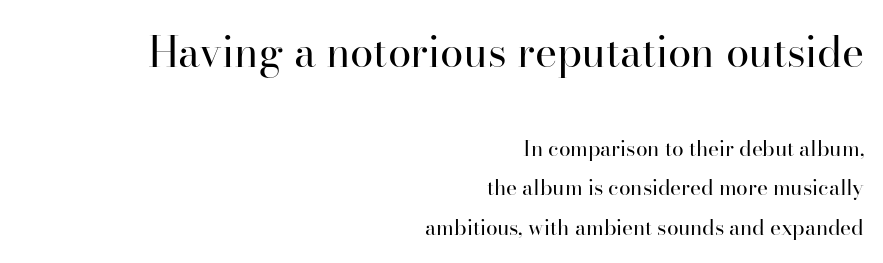
The image shows 42 px regular-weight serif type, upright; set right-aligned, line spacing 1.88x, normal letter spacing, not underlined; the first (top) block is 2.0x larger; high stroke contrast and a small x-height.
